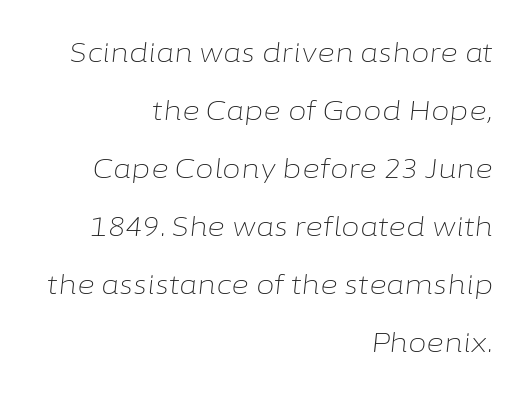
{"italic": "yes", "lean": "right", "slant_degrees": 6, "bold": "no", "underline": "no", "align": "right", "line_spacing": "loose", "line_spacing_ratio": 2.15, "letter_spacing": "normal", "letter_spacing_em": 0.0, "glyph_px": 27}
